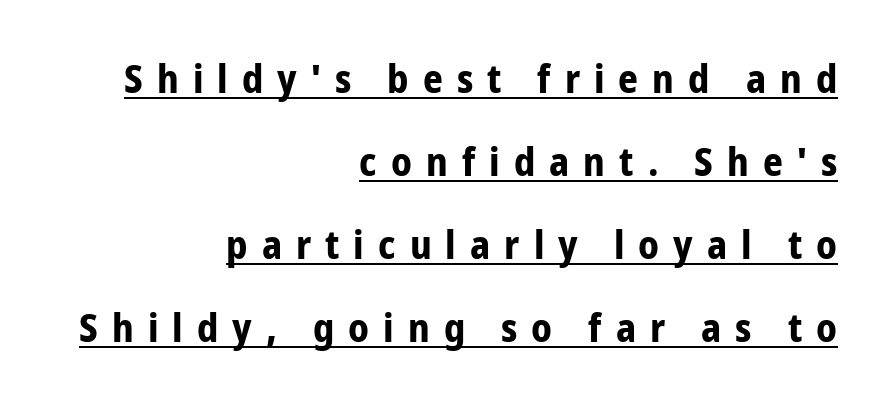
The image shows 39 px bold, condensed sans-serif type, upright; set right-aligned, loose line spacing (2.13x), unusually wide letter spacing (+0.36 em), underlined; low stroke contrast and a medium x-height.
